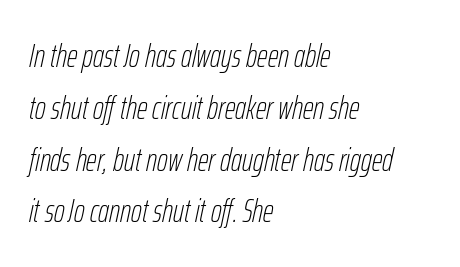
The image shows 33 px thin, condensed type, italic (leaning right); set left-aligned, normal line spacing (1.57x), normal letter spacing, not underlined; low stroke contrast and a medium x-height.
